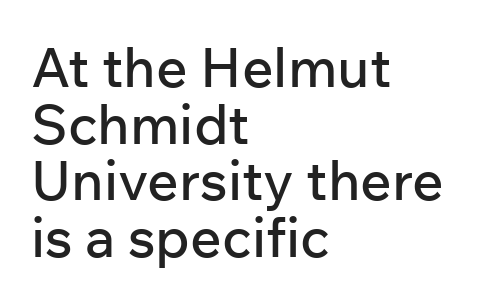
The image shows 55 px sans-serif type, upright; set left-aligned, tight line spacing (1.03x), normal letter spacing, not underlined; low stroke contrast and a medium x-height.
